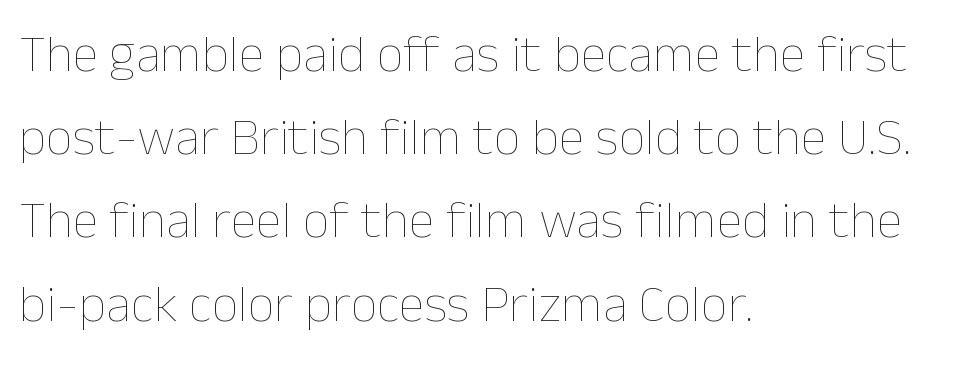
No italicization has been applied; the sample stays upright. The typesetting does not lean heavy: it is not bold. This sample has the flowing, uneven cadence of proportional lettering. If you drew a ruler down the left edge, every line would touch it. Beneath every word, the page is bare. Successive baselines arrive at the customary interval.
